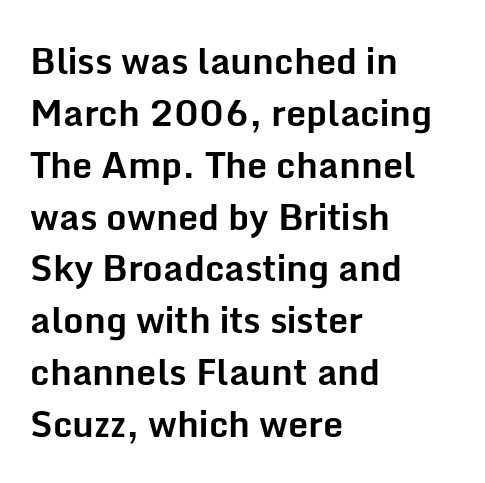
One-word summary of the alignment: left. A bare baseline throughout the passage. Notice how descenders clear the ascenders below comfortably — that's standard leading. Weight: bold.
